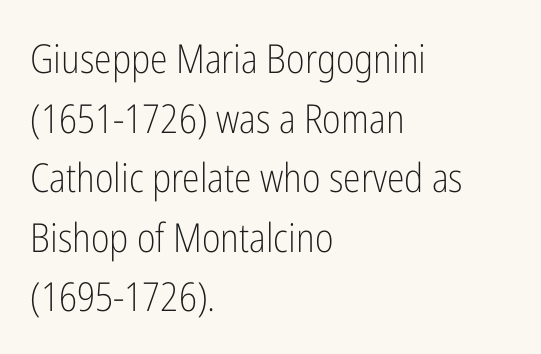
Q: Is the text bold? A: No.
Q: Is the text italic (slanted)? A: No, it is upright.
Q: Is the typeface a serif or a sans-serif typeface? A: Sans-serif.
Q: Is the text underlined? A: No.
Q: How is the paragraph aligned? A: Left-aligned.
Q: Is the spacing between letters normal or unusually wide? A: Normal.
Q: Is the spacing between lines tight, normal or loose? A: Normal.
Q: Width (condensed, normal, or wide)? A: Condensed.
Q: Stroke contrast? A: Low.
Q: x-height? A: Medium.
Q: Monospaced? A: No.
